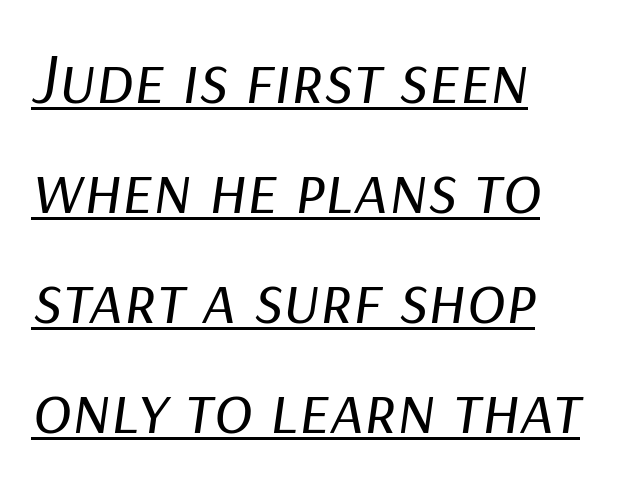
The image shows 72 px regular-weight type, italic (leaning right); set left-aligned, normal line spacing (1.53x), normal letter spacing, underlined; low stroke contrast and a medium x-height.
